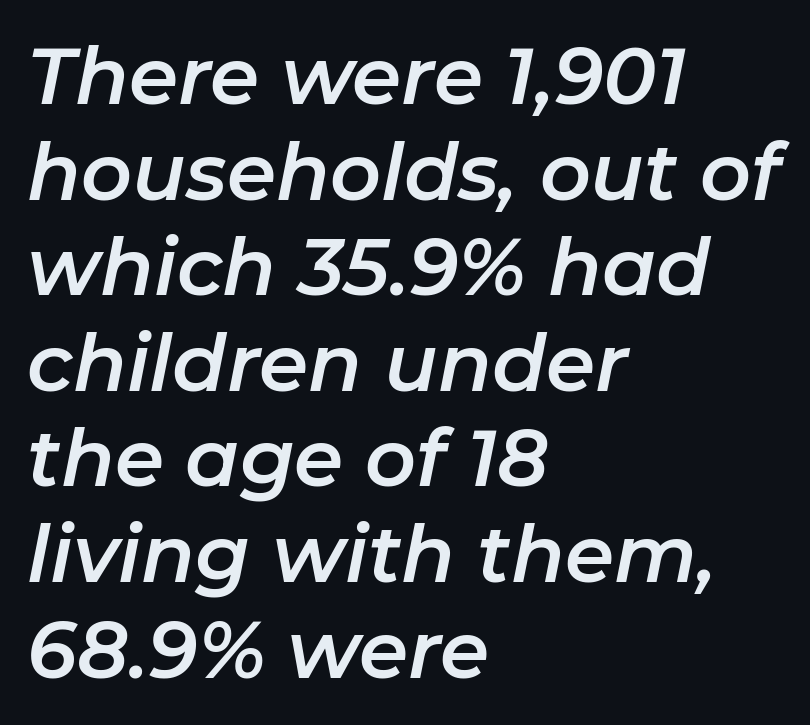
{"italic": "yes", "lean": "right", "slant_degrees": 11, "width": "normal", "stroke_contrast": "low", "x_height": "medium", "monospaced": "no", "underline": "no", "align": "left", "line_spacing_ratio": 1.21, "letter_spacing": "normal", "letter_spacing_em": 0.0, "glyph_px": 79}
